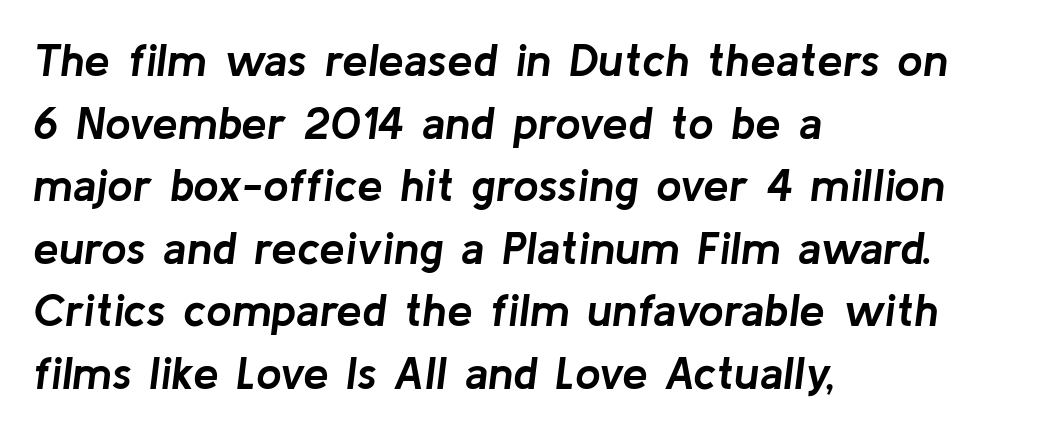
The image shows 46 px semibold type, italic (leaning right); set left-aligned, normal line spacing (1.36x), normal letter spacing, not underlined; low stroke contrast and a medium x-height.
